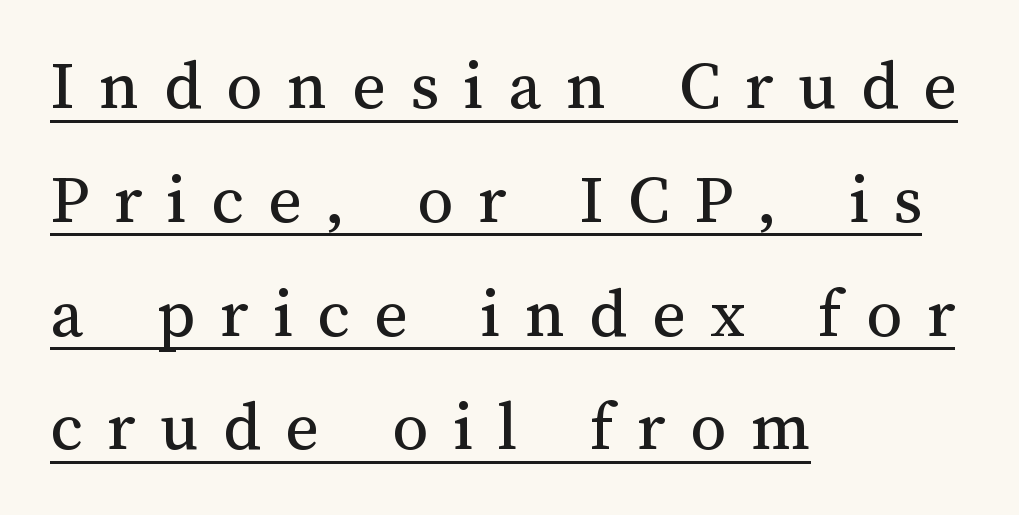
Q: Is the text bold? A: No.
Q: Is the text italic (slanted)? A: No, it is upright.
Q: Is the text underlined? A: Yes.
Q: How is the paragraph aligned? A: Left-aligned.
Q: Is the spacing between letters normal or unusually wide? A: Unusually wide.
Q: Is the spacing between lines tight, normal or loose? A: Normal.
Q: Width (condensed, normal, or wide)? A: Normal.
Q: Stroke contrast? A: Medium.
Q: x-height? A: Medium.
Q: Monospaced? A: No.
